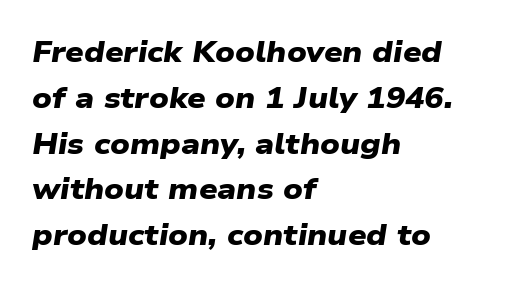
The words here are not underlined. If you measured baseline to baseline, you'd find a middling distance. Caption: multi-line text, flush left, ragged right. Character widths vary here, with narrow letters taking less room than wide ones. A dark, heavy texture on the line: the type is bold. Stroke terminals: plain, sans-serif.
